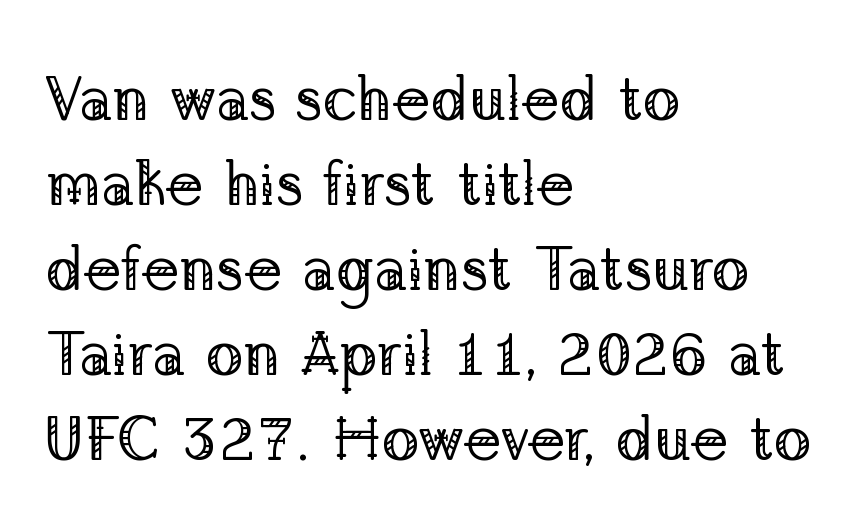
The image shows 63 px regular-weight serif type, upright; set left-aligned, normal line spacing (1.35x), normal letter spacing, not underlined; low stroke contrast and a medium x-height.
